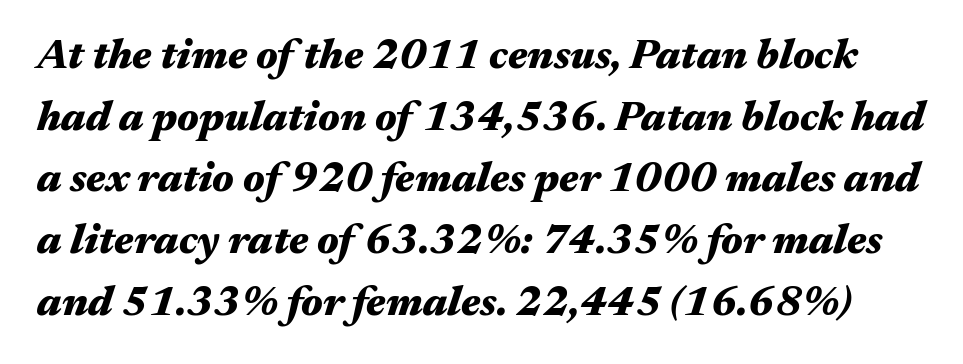
The image shows 42 px heavy, wide type, italic (leaning right); set normal line spacing (1.47x), normal letter spacing, not underlined; medium stroke contrast and a medium x-height.
